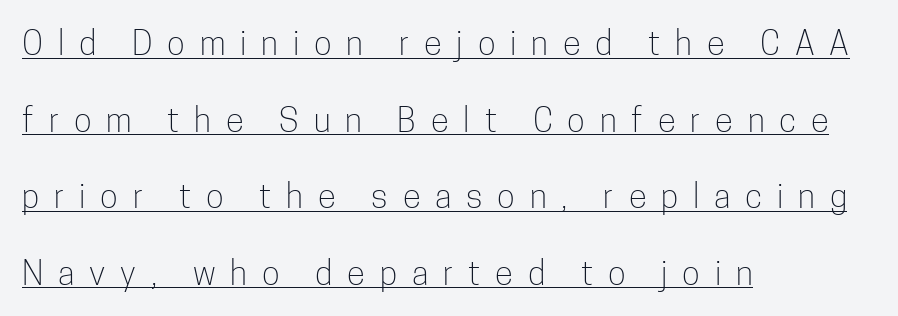
The image shows 33 px light, condensed sans-serif type, upright; set left-aligned, loose line spacing (2.32x), unusually wide letter spacing (+0.45 em), underlined; low stroke contrast and a medium x-height.
